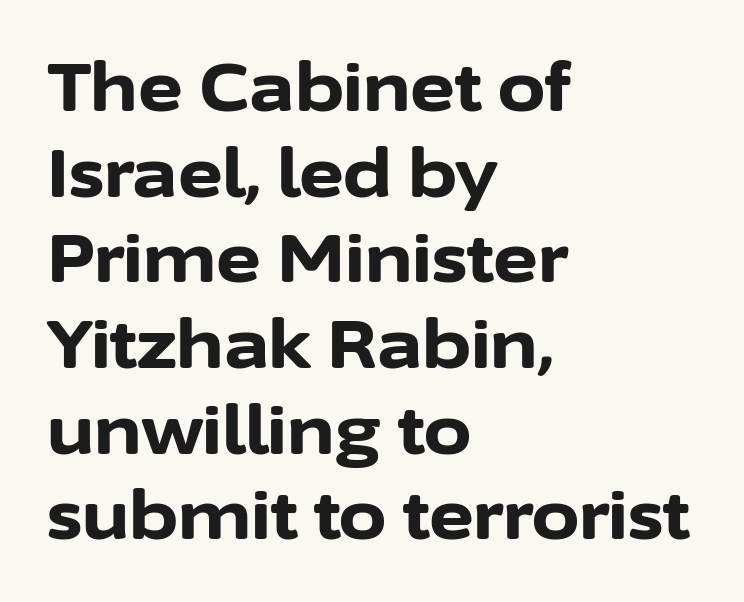
Look at the bottom of the vertical strokes: they stop flat, with no serifs. Typeset ragged right — the left edge is the straight one. Looks like regular typesetting: each glyph gets only the width it needs. Honestly, there is no underline to notice here at all. No extra tracking has been applied to these lines.
